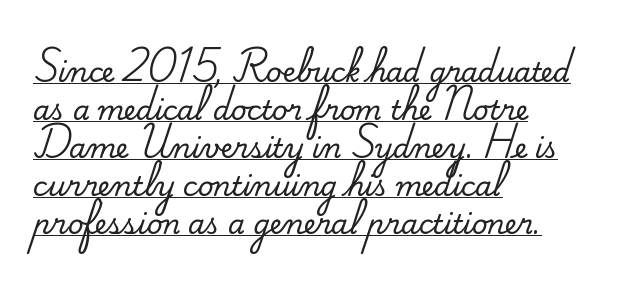
Q: Is the text italic (slanted)? A: Yes.
Q: Is the text underlined? A: Yes.
Q: How is the paragraph aligned? A: Left-aligned.
Q: Is the spacing between letters normal or unusually wide? A: Normal.
Q: Is the spacing between lines tight, normal or loose? A: Normal.
